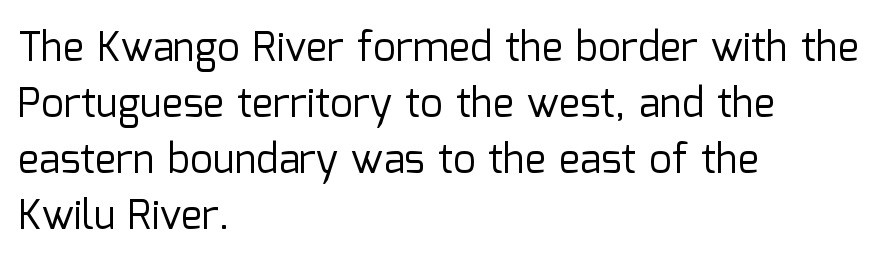
Q: Is the text bold? A: No.
Q: Is the text italic (slanted)? A: No, it is upright.
Q: Is the typeface a serif or a sans-serif typeface? A: Sans-serif.
Q: Is the text underlined? A: No.
Q: How is the paragraph aligned? A: Left-aligned.
Q: Is the spacing between letters normal or unusually wide? A: Normal.
Q: Is the spacing between lines tight, normal or loose? A: Normal.
Q: Width (condensed, normal, or wide)? A: Normal.
Q: Stroke contrast? A: Low.
Q: x-height? A: Medium.
Q: Monospaced? A: No.
